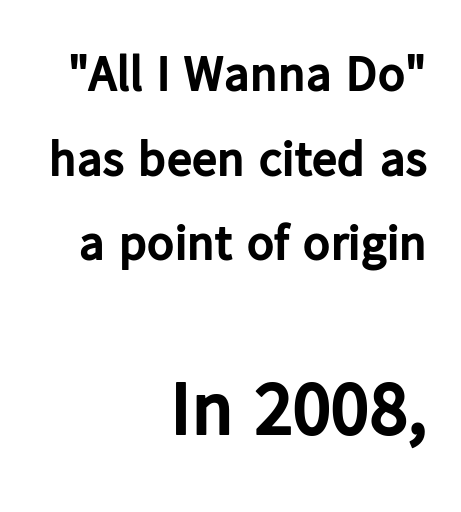
Q: Is the text bold? A: Yes.
Q: Is the text italic (slanted)? A: No, it is upright.
Q: Is the typeface a serif or a sans-serif typeface? A: Sans-serif.
Q: Is the text underlined? A: No.
Q: How is the paragraph aligned? A: Right-aligned.
Q: Is the spacing between letters normal or unusually wide? A: Normal.
Q: Is the spacing between lines tight, normal or loose? A: Normal.
Q: Which block of text is set in a larger size, the first (top) or the second (bottom)? A: The second (bottom) one.
Q: Width (condensed, normal, or wide)? A: Normal.
Q: Stroke contrast? A: Low.
Q: x-height? A: Medium.
Q: Monospaced? A: No.
